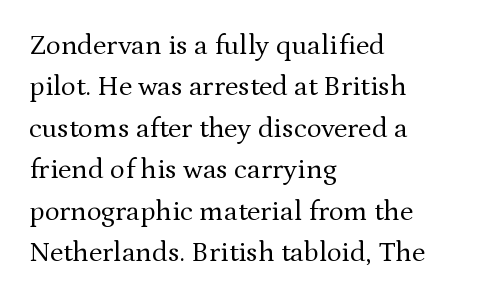
The image shows 28 px regular-weight serif type, upright; set left-aligned, normal line spacing (1.48x), normal letter spacing, not underlined; medium stroke contrast and a medium x-height.
